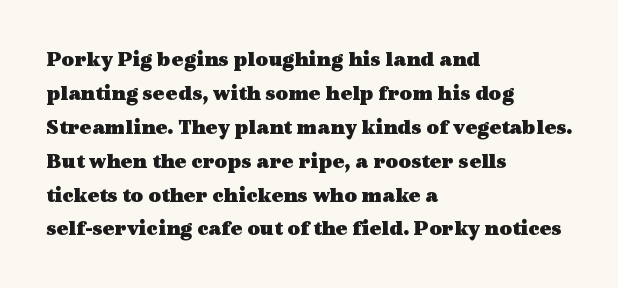
{"italic": "no", "bold": "yes", "underline": "no", "align": "left", "line_spacing": "normal", "line_spacing_ratio": 1.54, "letter_spacing": "normal", "letter_spacing_em": 0.0, "glyph_px": 22}
